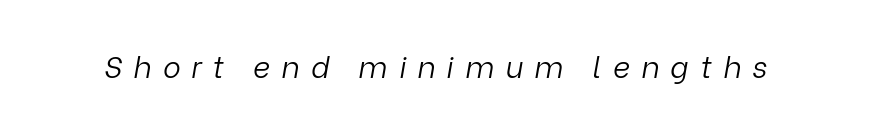
The image shows 30 px light type, italic (leaning right); set unusually wide letter spacing (+0.37 em), not underlined; low stroke contrast and a medium x-height.
